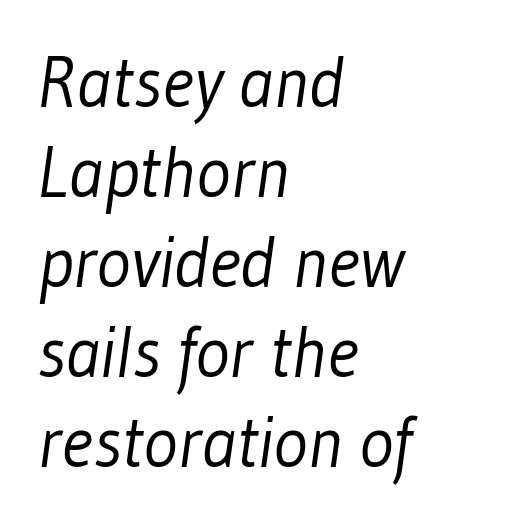
{"serif": "no", "bold": "no", "weight": "light", "width": "condensed", "stroke_contrast": "low", "x_height": "medium", "monospaced": "no", "underline": "no", "align": "left", "line_spacing": "normal", "line_spacing_ratio": 1.25, "letter_spacing": "normal", "letter_spacing_em": 0.0, "glyph_px": 72}
